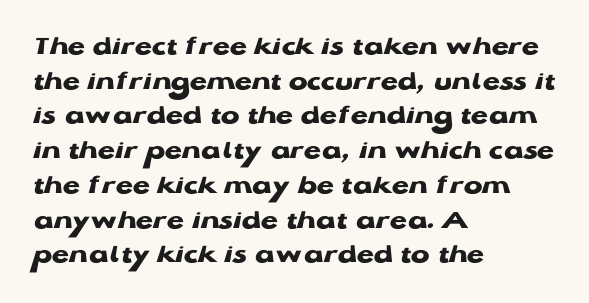
{"serif": "no", "italic": "no", "bold": "yes", "weight": "heavy", "width": "wide", "stroke_contrast": "low", "x_height": "medium", "monospaced": "no", "underline": "no", "align": "left", "line_spacing_ratio": 1.24, "letter_spacing": "normal", "letter_spacing_em": 0.0, "glyph_px": 28}
